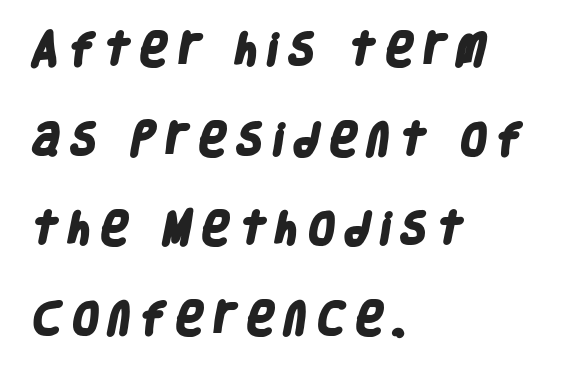
This rendering widens character spacing well past its baseline value. The characters look thick and weighty, a clear bold. The face used here is a sans, in the tradition of grotesques and geometrics. The rendering anchors every line to the left-hand side. Character widths vary here, with narrow letters taking less room than wide ones.
